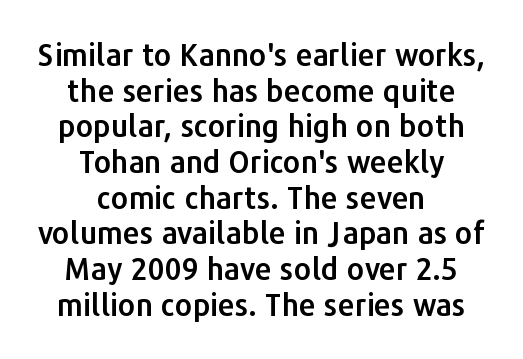
Q: Is the text italic (slanted)? A: No, it is upright.
Q: Is the typeface a serif or a sans-serif typeface? A: Sans-serif.
Q: Is the text underlined? A: No.
Q: How is the paragraph aligned? A: Centered.
Q: Is the spacing between letters normal or unusually wide? A: Normal.
Q: Width (condensed, normal, or wide)? A: Normal.
Q: Stroke contrast? A: Low.
Q: x-height? A: Medium.
Q: Monospaced? A: No.
